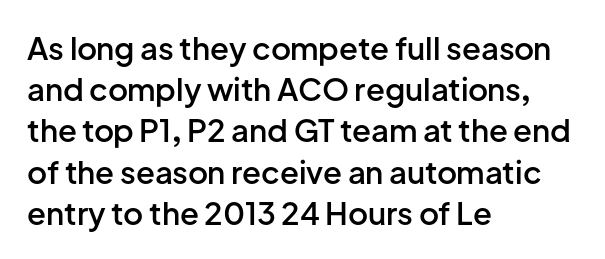
Q: Is the text bold? A: Semi-bold.
Q: Is the text italic (slanted)? A: No, it is upright.
Q: Is the typeface a serif or a sans-serif typeface? A: Sans-serif.
Q: Is the text underlined? A: No.
Q: How is the paragraph aligned? A: Left-aligned.
Q: Is the spacing between letters normal or unusually wide? A: Normal.
Q: Is the spacing between lines tight, normal or loose? A: Normal.
Q: Width (condensed, normal, or wide)? A: Normal.
Q: Stroke contrast? A: Low.
Q: x-height? A: Medium.
Q: Monospaced? A: No.
